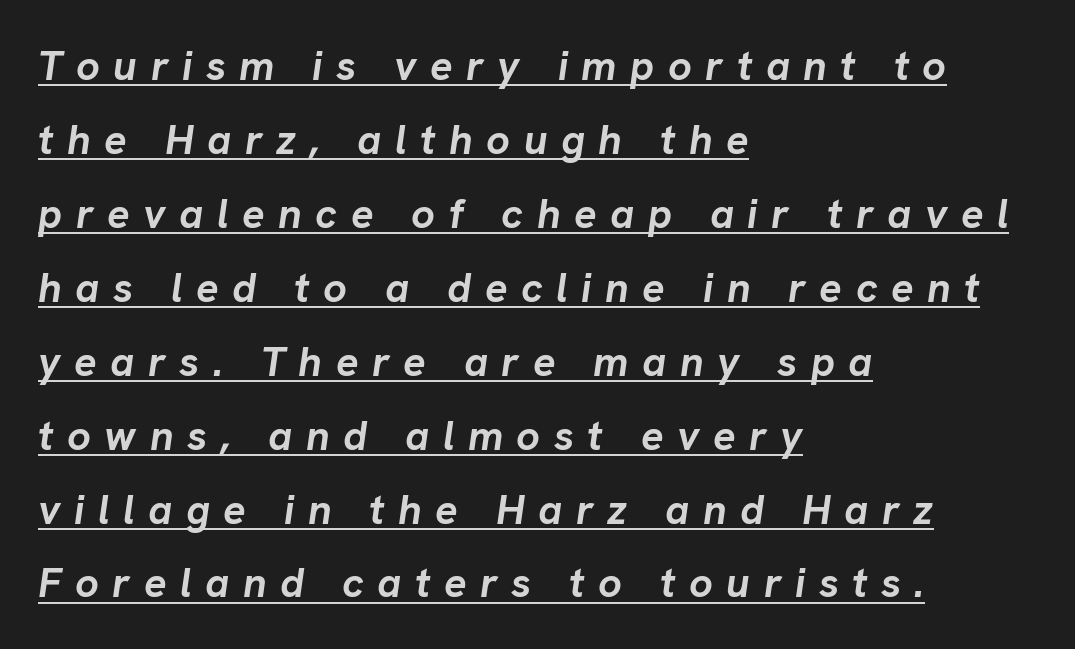
Layout note: lines flush left. These lines carry a lot of weight — the face is fully bold. A rule runs beneath these lines of type. The specimen reads as italic at a glance. Honestly, the letter spacing is so wide it's the main thing you notice. This sample has the flowing, uneven cadence of proportional lettering.
